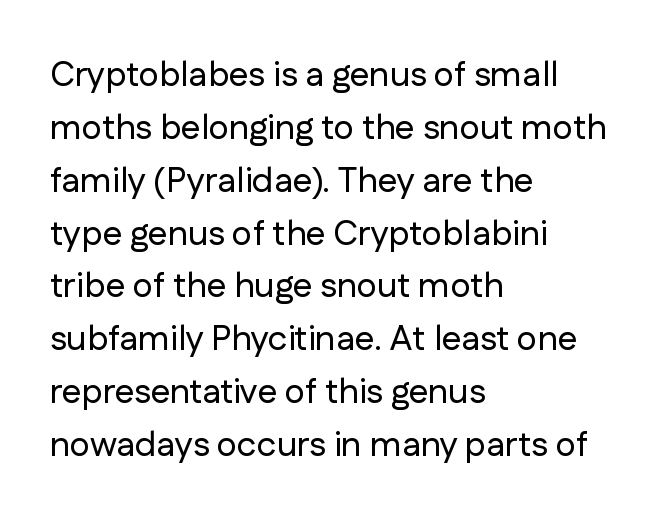
{"serif": "no", "italic": "no", "width": "normal", "stroke_contrast": "low", "x_height": "medium", "monospaced": "no", "underline": "no", "align": "left", "line_spacing": "normal", "line_spacing_ratio": 1.51, "letter_spacing": "normal", "letter_spacing_em": 0.0, "glyph_px": 35}
